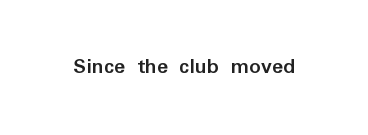
Notice how thick the strokes are: this is what a full bold looks like. In terms of letterspacing, this is plain default setting. The specimen omits any rule beneath the text block's lines. The lettering stays uniformly vertical, giving the passage a roman look.
